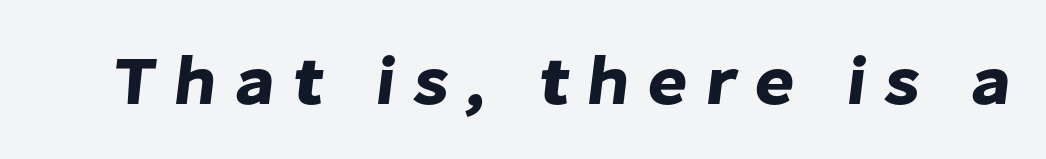
Is this a sans? Yes — the strokes have no serifs. Does extra space separate the letters? Yes, quite a lot of it. The strip under each line holds only bare page. The passage shown is typed in a proportional face where columns would drift.
